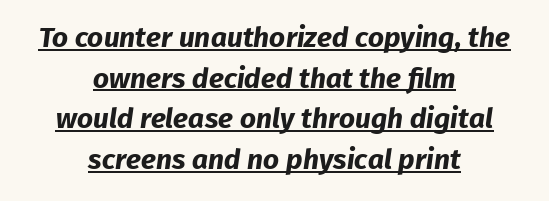
Q: Is the text bold? A: Yes.
Q: Is the typeface a serif or a sans-serif typeface? A: Sans-serif.
Q: Is the text underlined? A: Yes.
Q: How is the paragraph aligned? A: Centered.
Q: Is the spacing between letters normal or unusually wide? A: Normal.
Q: Is the spacing between lines tight, normal or loose? A: Normal.
Q: Width (condensed, normal, or wide)? A: Normal.
Q: Stroke contrast? A: Low.
Q: x-height? A: Medium.
Q: Monospaced? A: No.
